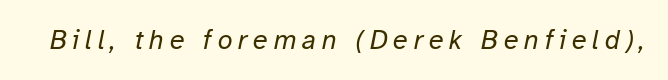
{"italic": "yes", "lean": "right", "slant_degrees": 12, "bold": "no", "underline": "no", "letter_spacing": "wide", "letter_spacing_em": 0.21, "glyph_px": 27}
